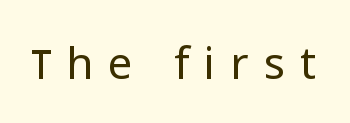
Q: Is the text bold? A: No.
Q: Is the text italic (slanted)? A: No, it is upright.
Q: Is the typeface a serif or a sans-serif typeface? A: Sans-serif.
Q: Is the text underlined? A: No.
Q: Is the spacing between letters normal or unusually wide? A: Unusually wide.
Q: Width (condensed, normal, or wide)? A: Normal.
Q: Stroke contrast? A: Low.
Q: x-height? A: Medium.
Q: Monospaced? A: No.
